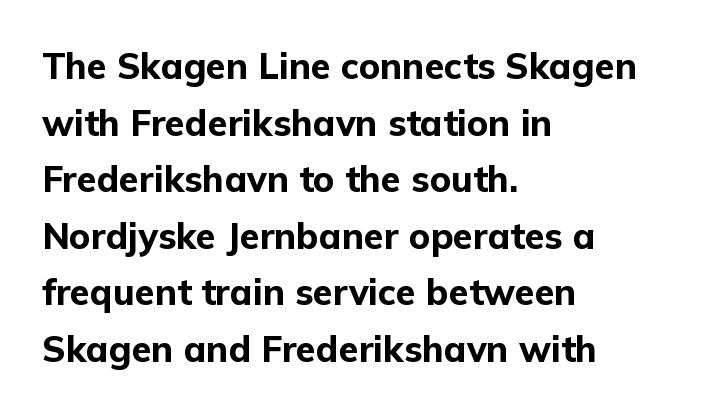
Q: Is the text bold? A: Yes.
Q: Is the text italic (slanted)? A: No, it is upright.
Q: Is the typeface a serif or a sans-serif typeface? A: Sans-serif.
Q: Is the text underlined? A: No.
Q: How is the paragraph aligned? A: Left-aligned.
Q: Is the spacing between letters normal or unusually wide? A: Normal.
Q: Is the spacing between lines tight, normal or loose? A: Normal.
Q: Width (condensed, normal, or wide)? A: Normal.
Q: Stroke contrast? A: Low.
Q: x-height? A: Medium.
Q: Monospaced? A: No.
